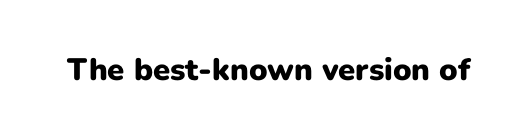
{"serif": "no", "italic": "no", "bold": "yes", "weight": "heavy", "width": "normal", "stroke_contrast": "low", "x_height": "medium", "monospaced": "no", "underline": "no", "letter_spacing": "normal", "letter_spacing_em": 0.0, "glyph_px": 31}
